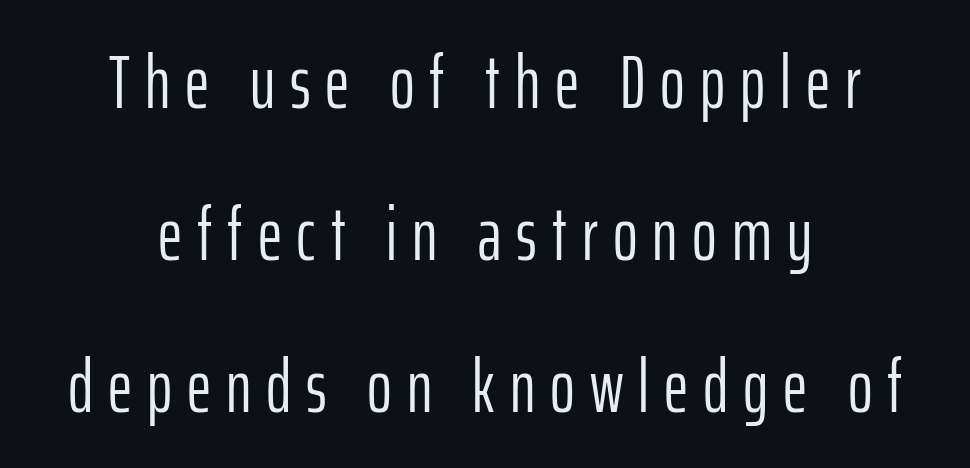
{"serif": "no", "italic": "no", "bold": "no", "weight": "light", "width": "condensed", "stroke_contrast": "low", "x_height": "medium", "monospaced": "no", "underline": "no", "align": "center", "line_spacing": "loose", "line_spacing_ratio": 2.03, "letter_spacing": "wide", "letter_spacing_em": 0.2, "glyph_px": 75}
